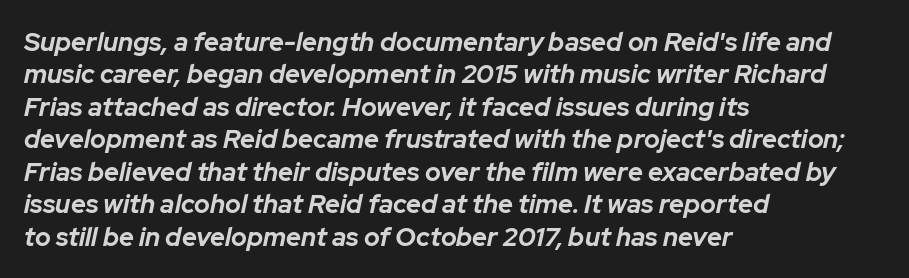
{"italic": "yes", "lean": "right", "slant_degrees": 12, "bold": "yes", "underline": "no", "align": "left", "line_spacing": "normal", "line_spacing_ratio": 1.25, "letter_spacing": "normal", "letter_spacing_em": 0.0, "glyph_px": 26}
